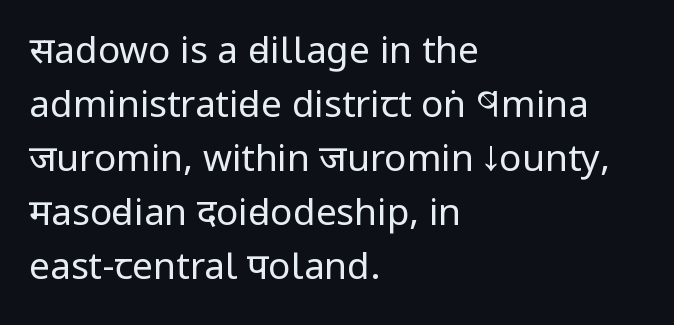
{"serif": "no", "italic": "no", "bold": "no", "weight": "regular", "width": "condensed", "stroke_contrast": "low", "x_height": "large", "monospaced": "no", "underline": "no", "align": "left", "line_spacing": "normal", "line_spacing_ratio": 1.46, "letter_spacing": "normal", "letter_spacing_em": 0.0, "glyph_px": 37}
